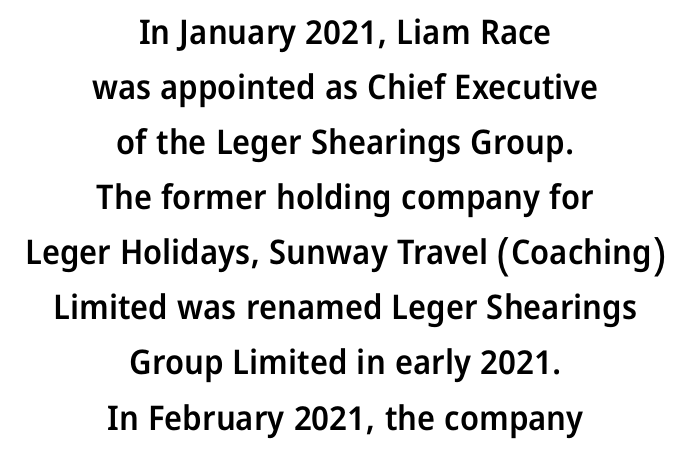
Q: Is the text bold? A: Semi-bold.
Q: Is the text italic (slanted)? A: No, it is upright.
Q: Is the typeface a serif or a sans-serif typeface? A: Sans-serif.
Q: Is the text underlined? A: No.
Q: How is the paragraph aligned? A: Centered.
Q: Is the spacing between letters normal or unusually wide? A: Normal.
Q: Is the spacing between lines tight, normal or loose? A: Normal.
Q: Width (condensed, normal, or wide)? A: Normal.
Q: Stroke contrast? A: Low.
Q: x-height? A: Medium.
Q: Monospaced? A: No.
